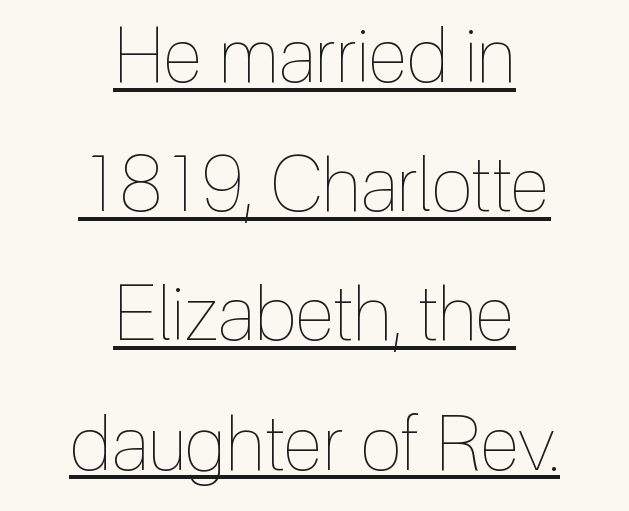
The image shows 76 px thin, condensed type, upright; set centered, normal line spacing (1.7x), normal letter spacing, underlined; a medium x-height.
